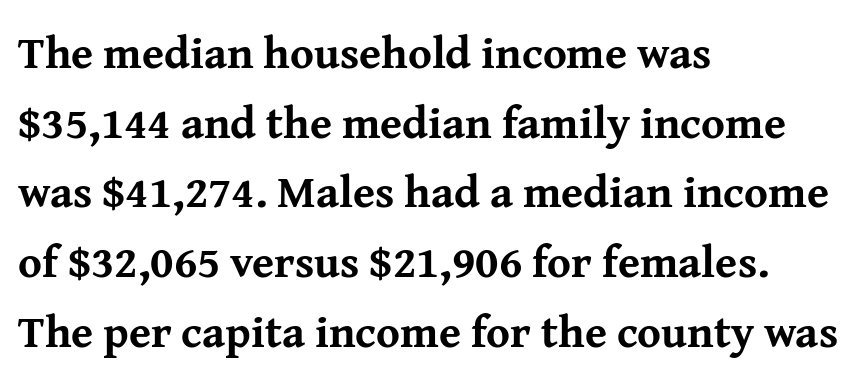
Glance below the letters and you will spot only blank space. Horizontal bands of white between lines are of average thickness. Letter spacing: default. If you drew a line through each stem, it would be perfectly vertical. Does the weight exceed regular? Yes, all the way to bold.
